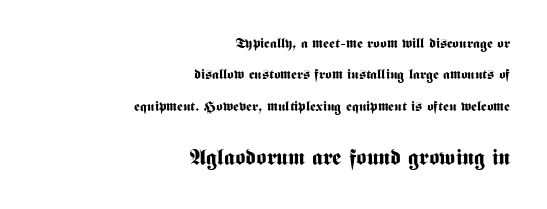
The compositor pushed each line to the right boundary. Note: smaller setting up top, larger setting below. The specimen reads as upright at a glance. These words are printed bold, with thick strokes throughout.
